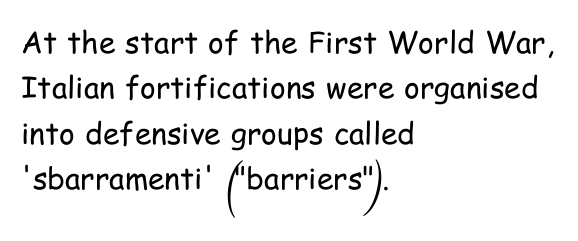
The letters stand upright; this is a roman face. The space beneath each line is pristine and unruled. Spacing between characters is what you'd get straight out of the box. Horizontal alignment here is leftward, the default for most running prose. The font sits on the lighter half of the weight spectrum, regular included.
